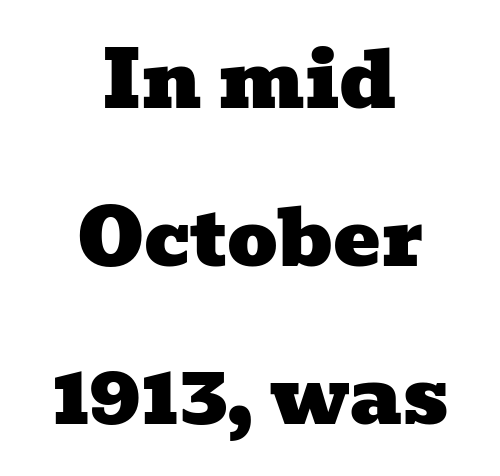
Q: Is the typeface a serif or a sans-serif typeface? A: Serif.
Q: Is the text underlined? A: No.
Q: How is the paragraph aligned? A: Centered.
Q: Is the spacing between letters normal or unusually wide? A: Normal.
Q: Is the spacing between lines tight, normal or loose? A: Loose.
Q: Width (condensed, normal, or wide)? A: Wide.
Q: Stroke contrast? A: Low.
Q: x-height? A: Medium.
Q: Monospaced? A: No.
